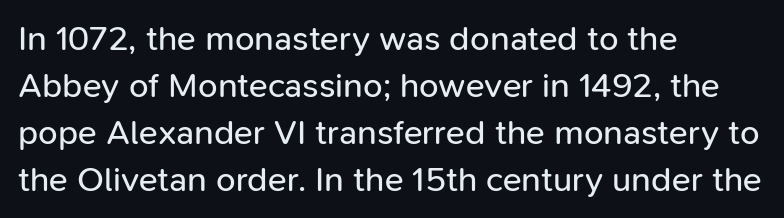
The image shows 35 px regular-weight sans-serif type, upright; set left-aligned, normal line spacing (1.34x), normal letter spacing, not underlined; low stroke contrast and a medium x-height.
